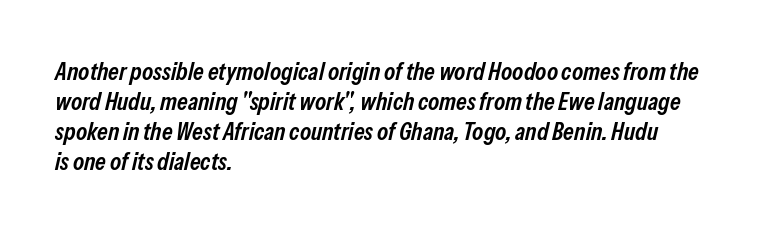
{"italic": "yes", "lean": "right", "slant_degrees": 13, "bold": "semi", "underline": "no", "align": "left", "line_spacing_ratio": 1.2, "letter_spacing": "normal", "letter_spacing_em": 0.0, "glyph_px": 25}
